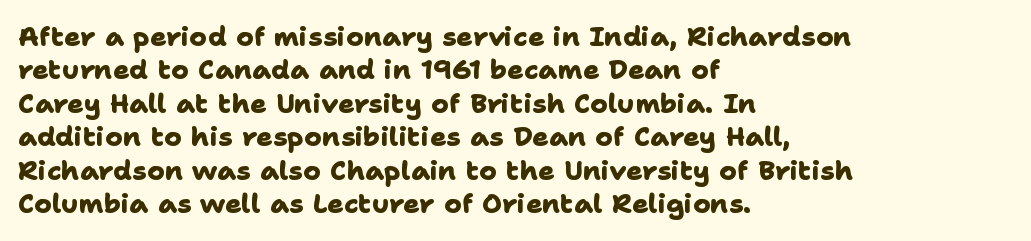
No word sits above an underline. This sample uses plain, unmodified letter spacing. This rendering uses left alignment, leaving the right contour irregular. These lines carry a lot of weight — the face is fully bold.
